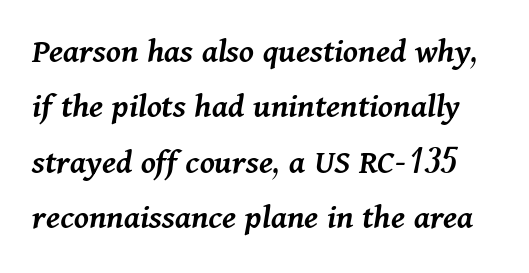
{"italic": "yes", "lean": "right", "slant_degrees": 11, "bold": "semi", "weight": "semibold", "width": "normal", "stroke_contrast": "medium", "x_height": "medium", "monospaced": "no", "underline": "no", "line_spacing": "normal", "line_spacing_ratio": 1.54, "letter_spacing": "normal", "letter_spacing_em": 0.0, "glyph_px": 36}
